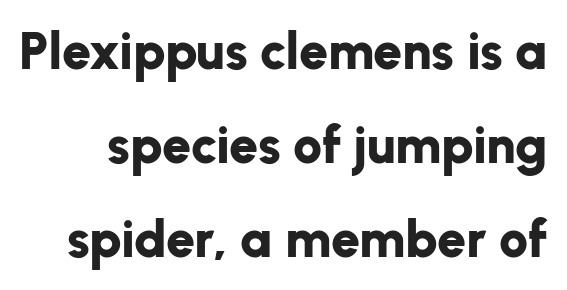
Is the letter spacing exaggerated? No — it looks like the ordinary default. This is sans-serif lettering, the kind often seen on screens and signage. Bare-footed words on every line. Here the designer chose a conventional face with non-uniform glyph widths.
